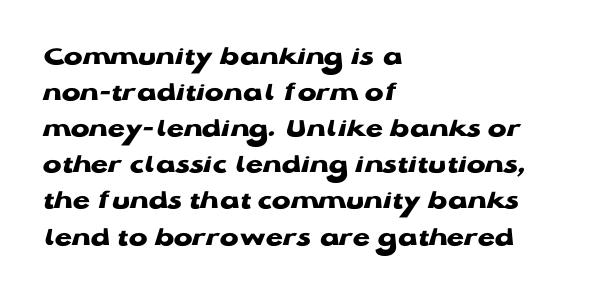
Each letter keeps its own natural width here, so spacing adapts to shape. The letters are bold, with thick, heavy strokes. Do the letters lean? They stand straight. Vertically, the passage feels balanced, rows spaced as you'd expect. Regarding serifs, this sample does without them.
